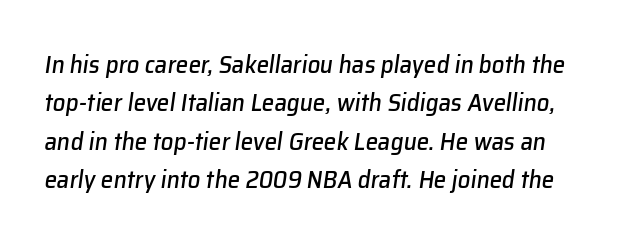
{"italic": "yes", "lean": "right", "slant_degrees": 8, "underline": "no", "line_spacing": "normal", "line_spacing_ratio": 1.54, "letter_spacing": "normal", "letter_spacing_em": 0.0, "glyph_px": 25}
